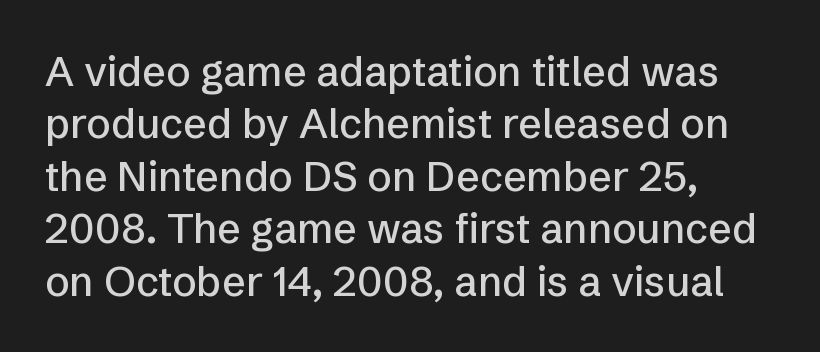
The image shows 41 px sans-serif type, upright; set left-aligned, normal line spacing (1.28x), normal letter spacing, not underlined; low stroke contrast and a medium x-height.
